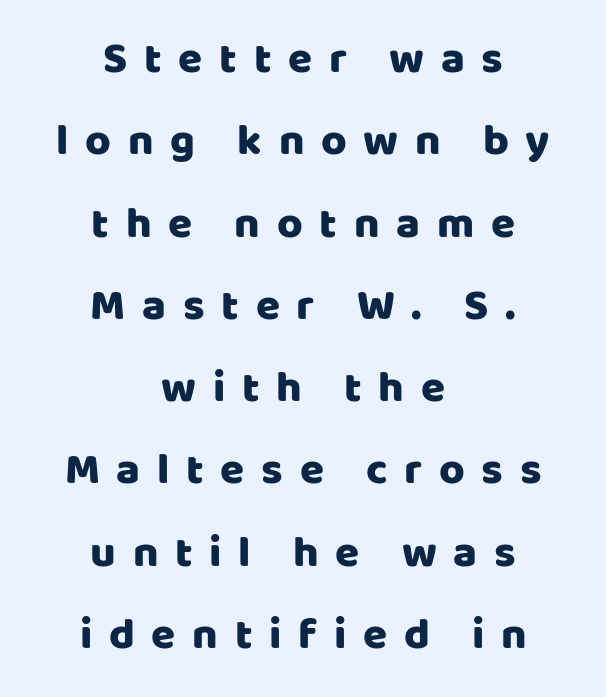
Q: Is the text italic (slanted)? A: No, it is upright.
Q: Is the typeface a serif or a sans-serif typeface? A: Sans-serif.
Q: Is the text underlined? A: No.
Q: How is the paragraph aligned? A: Centered.
Q: Is the spacing between letters normal or unusually wide? A: Unusually wide.
Q: Width (condensed, normal, or wide)? A: Normal.
Q: Stroke contrast? A: Low.
Q: x-height? A: Large.
Q: Monospaced? A: No.
